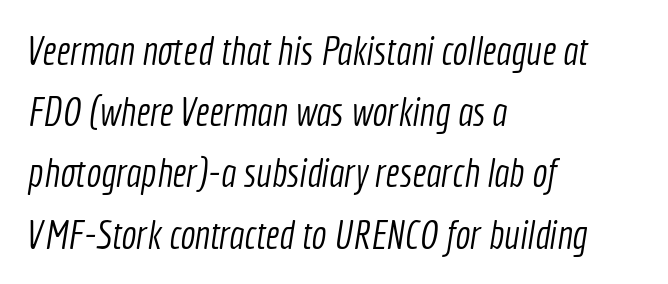
No extra ink here — the face is not bold. A student would call this left alignment; a typographer would say flush left, rag right. The horizontal fit of the characters is conventional and even. Think of a printed novel: that variable character pitch is what you see here. The space between consecutive lines is moderate. To sum up the face: it is a sans, with no serifs.
